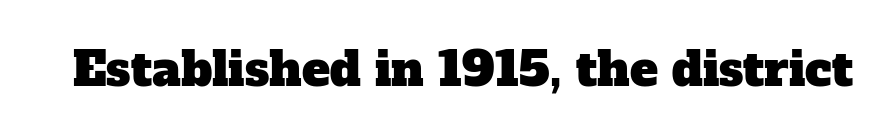
Q: Is the typeface a serif or a sans-serif typeface? A: Serif.
Q: Is the text underlined? A: No.
Q: Is the spacing between letters normal or unusually wide? A: Normal.
Q: Width (condensed, normal, or wide)? A: Normal.
Q: Stroke contrast? A: Low.
Q: x-height? A: Medium.
Q: Monospaced? A: No.
